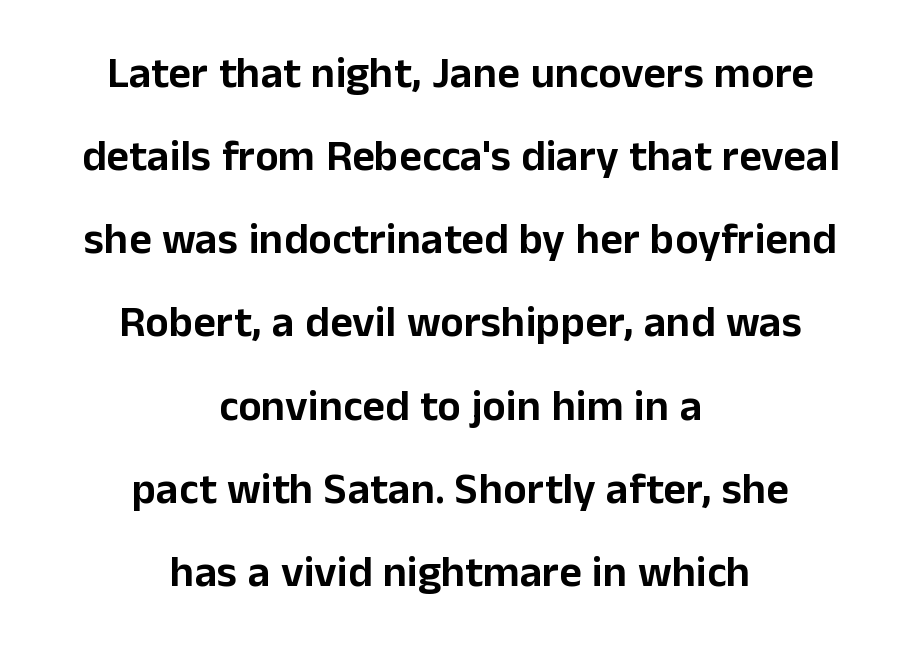
Q: Is the text italic (slanted)? A: No, it is upright.
Q: Is the typeface a serif or a sans-serif typeface? A: Sans-serif.
Q: Is the text underlined? A: No.
Q: How is the paragraph aligned? A: Centered.
Q: Is the spacing between letters normal or unusually wide? A: Normal.
Q: Width (condensed, normal, or wide)? A: Normal.
Q: Stroke contrast? A: Low.
Q: x-height? A: Medium.
Q: Monospaced? A: No.
